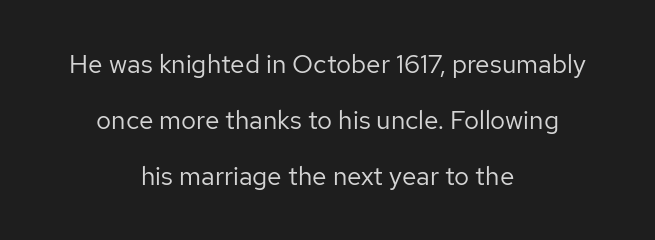
The image shows 26 px text type, upright; set centered, loose line spacing (2.16x), normal letter spacing, not underlined.
